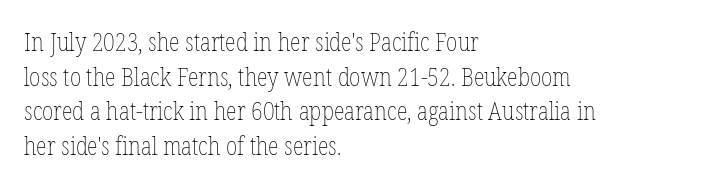
Q: Is the text bold? A: No.
Q: Is the text italic (slanted)? A: No, it is upright.
Q: Is the text underlined? A: No.
Q: How is the paragraph aligned? A: Left-aligned.
Q: Is the spacing between letters normal or unusually wide? A: Normal.
Q: Is the spacing between lines tight, normal or loose? A: Normal.
